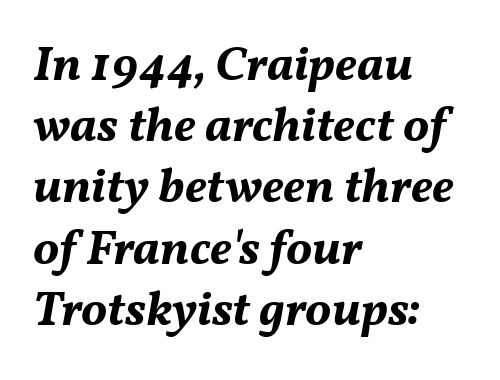
{"italic": "yes", "lean": "right", "slant_degrees": 11, "bold": "yes", "weight": "bold", "width": "normal", "stroke_contrast": "medium", "x_height": "medium", "monospaced": "no", "underline": "no", "align": "left", "line_spacing": "normal", "line_spacing_ratio": 1.25, "letter_spacing": "normal", "letter_spacing_em": 0.0, "glyph_px": 49}
